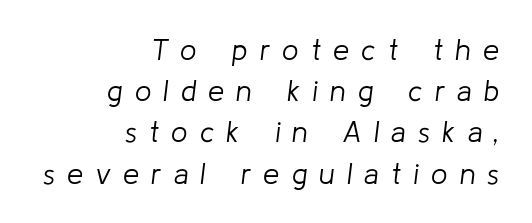
{"italic": "yes", "lean": "right", "slant_degrees": 8, "bold": "no", "weight": "light", "width": "normal", "stroke_contrast": "low", "x_height": "medium", "monospaced": "no", "underline": "no", "align": "right", "line_spacing": "normal", "line_spacing_ratio": 1.42, "letter_spacing": "wide", "letter_spacing_em": 0.42, "glyph_px": 29}
